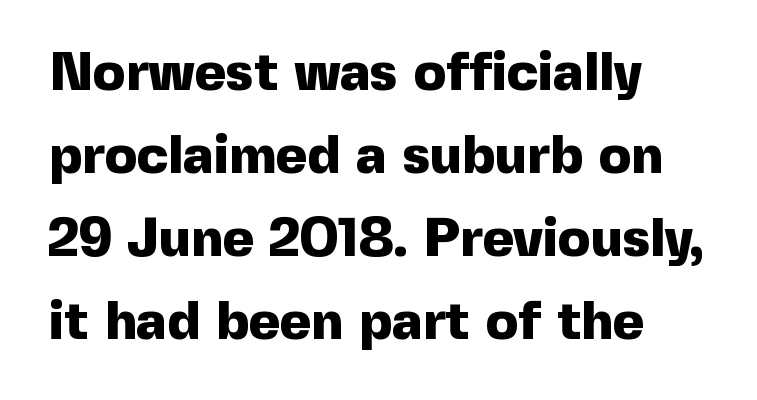
The image shows 54 px heavy sans-serif type, upright; set left-aligned, normal line spacing (1.54x), normal letter spacing, not underlined; a medium x-height.
